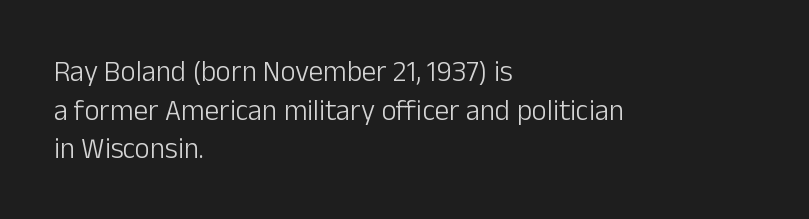
Leading matches the norm, producing a regular column. No chunkiness to these letters — they're not bold. Style check: upright. The rendering uses natural spacing where letterforms have individual widths.
